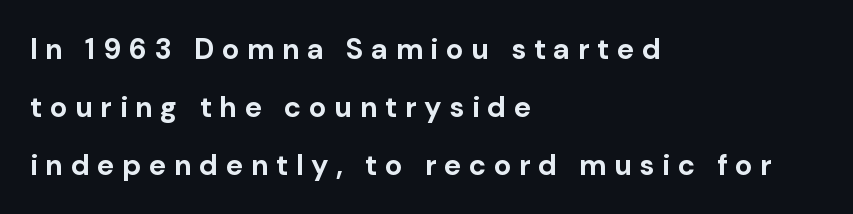
{"serif": "no", "italic": "no", "bold": "yes", "weight": "bold", "width": "normal", "stroke_contrast": "low", "x_height": "medium", "monospaced": "no", "underline": "no", "align": "left", "line_spacing": "loose", "line_spacing_ratio": 2.0, "letter_spacing": "wide", "letter_spacing_em": 0.26, "glyph_px": 29}
